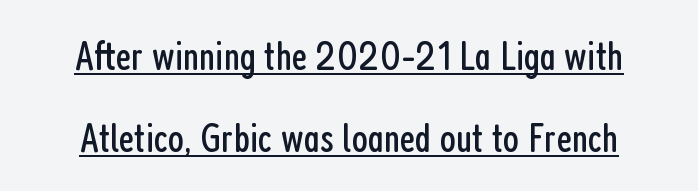
Q: Is the text bold? A: No.
Q: Is the text italic (slanted)? A: No, it is upright.
Q: Is the typeface a serif or a sans-serif typeface? A: Sans-serif.
Q: Is the text underlined? A: Yes.
Q: Is the spacing between letters normal or unusually wide? A: Normal.
Q: Is the spacing between lines tight, normal or loose? A: Loose.
Q: Width (condensed, normal, or wide)? A: Condensed.
Q: Stroke contrast? A: Low.
Q: x-height? A: Medium.
Q: Monospaced? A: No.
